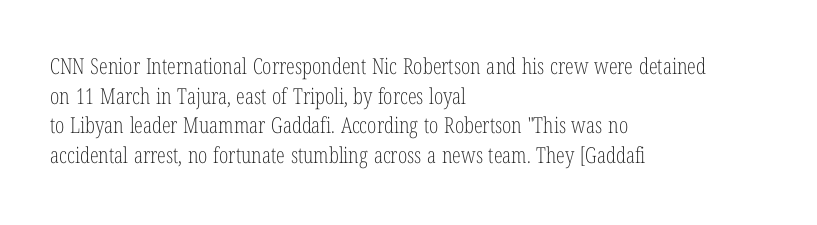
Q: Is the text bold? A: No.
Q: Is the text italic (slanted)? A: No, it is upright.
Q: Is the text underlined? A: No.
Q: How is the paragraph aligned? A: Left-aligned.
Q: Is the spacing between letters normal or unusually wide? A: Normal.
Q: Is the spacing between lines tight, normal or loose? A: Normal.
